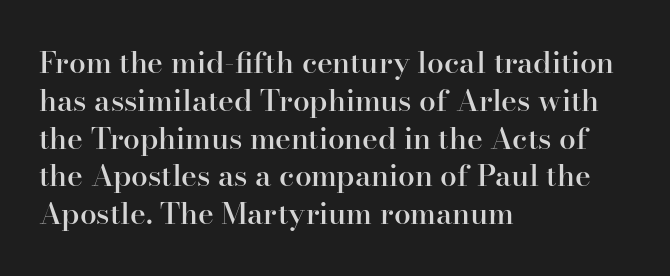
Q: Is the text bold? A: Semi-bold.
Q: Is the text italic (slanted)? A: No, it is upright.
Q: Is the typeface a serif or a sans-serif typeface? A: Serif.
Q: Is the text underlined? A: No.
Q: How is the paragraph aligned? A: Left-aligned.
Q: Is the spacing between letters normal or unusually wide? A: Normal.
Q: Is the spacing between lines tight, normal or loose? A: Normal.
Q: Width (condensed, normal, or wide)? A: Normal.
Q: Stroke contrast? A: High.
Q: x-height? A: Small.
Q: Monospaced? A: No.
